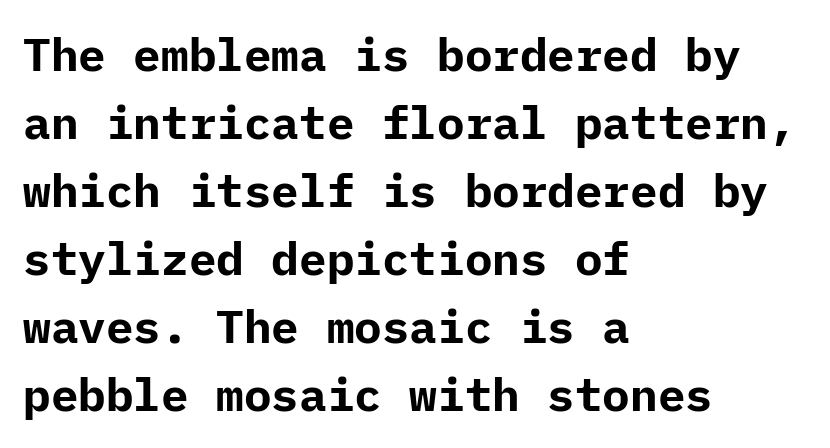
{"serif": "no", "italic": "no", "bold": "yes", "weight": "bold", "width": "normal", "stroke_contrast": "low", "x_height": "medium", "underline": "no", "align": "left", "line_spacing": "normal", "line_spacing_ratio": 1.48, "letter_spacing": "normal", "letter_spacing_em": 0.0, "glyph_px": 46}
